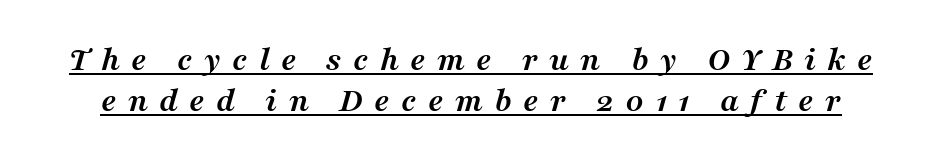
Q: Is the text bold? A: Yes.
Q: Is the text italic (slanted)? A: Yes, it leans right by about 16 degrees.
Q: Is the typeface a serif or a sans-serif typeface? A: Serif.
Q: Is the text underlined? A: Yes.
Q: Is the spacing between letters normal or unusually wide? A: Unusually wide.
Q: Width (condensed, normal, or wide)? A: Normal.
Q: Stroke contrast? A: Medium.
Q: x-height? A: Medium.
Q: Monospaced? A: No.
